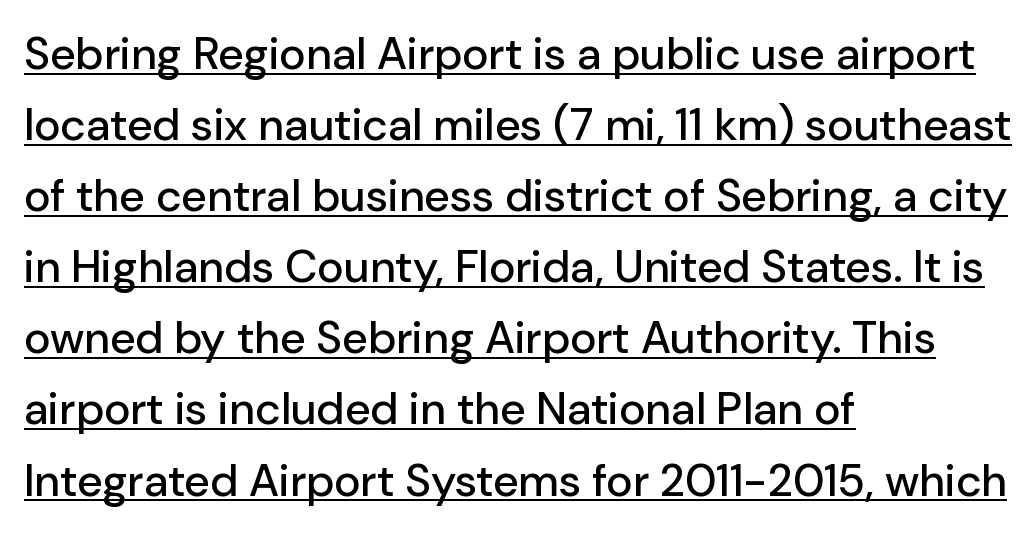
Q: Is the text italic (slanted)? A: No, it is upright.
Q: Is the typeface a serif or a sans-serif typeface? A: Sans-serif.
Q: Is the text underlined? A: Yes.
Q: How is the paragraph aligned? A: Left-aligned.
Q: Is the spacing between letters normal or unusually wide? A: Normal.
Q: Is the spacing between lines tight, normal or loose? A: Normal.
Q: Width (condensed, normal, or wide)? A: Normal.
Q: Stroke contrast? A: Low.
Q: x-height? A: Medium.
Q: Monospaced? A: No.
